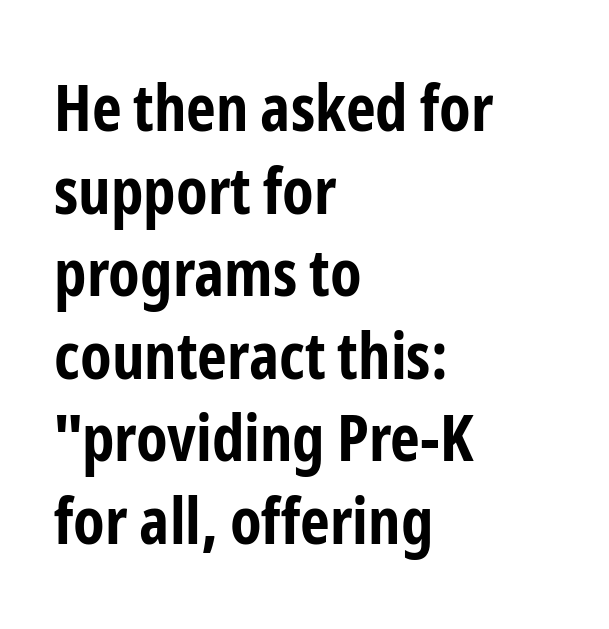
The image shows 65 px bold, condensed sans-serif type, upright; set left-aligned, normal line spacing (1.27x), normal letter spacing, not underlined; low stroke contrast and a medium x-height.
